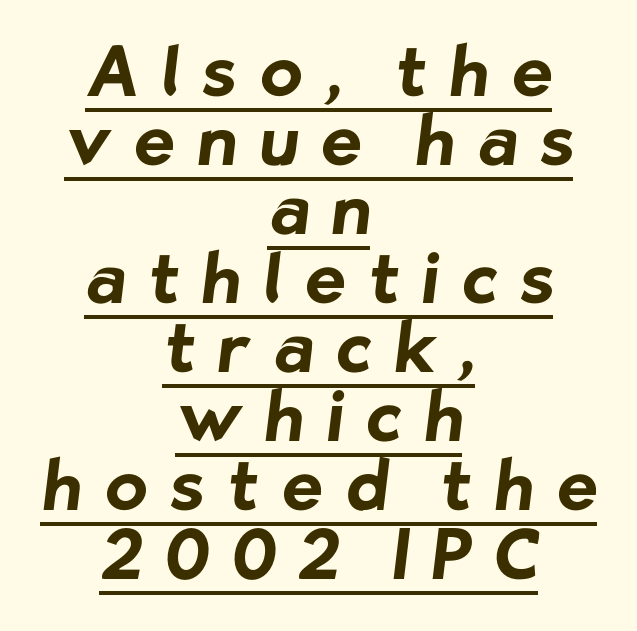
The image shows 69 px bold sans-serif type; set centered, tight line spacing (1.0x), unusually wide letter spacing (+0.33 em), underlined; low stroke contrast and a medium x-height.
